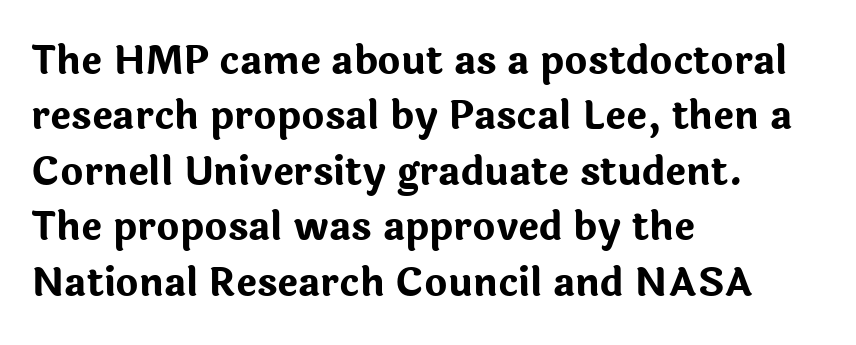
The image shows 39 px bold sans-serif type, upright; set left-aligned, normal line spacing (1.42x), normal letter spacing, not underlined; low stroke contrast and a medium x-height.
